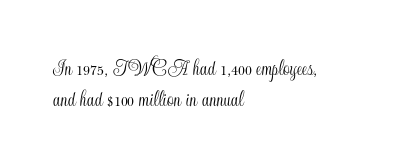
These lines stack with their left ends in a neat column. This sample uses plain, unmodified letter spacing. Rows of type keep a routine distance in the vertical direction. The glyphs are unaccompanied by any horizontal stroke below them.
